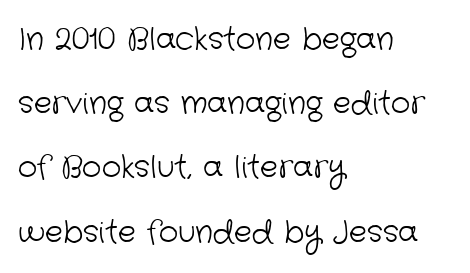
If you drew a ruler down the left edge, every line would touch it. The passage shown has conventional tracking throughout. Compared with a typical body face, this is equally light or lighter still. You could not count columns in this text — the font is proportionally spaced. How would I describe the line gaps? Wide and relaxed. This rendering features lettering with no underline.
